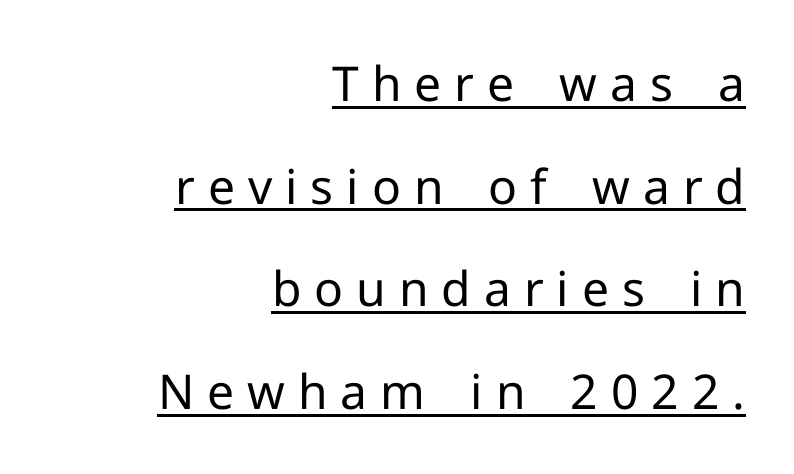
{"serif": "no", "italic": "no", "bold": "no", "weight": "regular", "width": "normal", "stroke_contrast": "low", "x_height": "medium", "monospaced": "no", "underline": "yes", "align": "right", "line_spacing": "loose", "line_spacing_ratio": 2.14, "letter_spacing": "wide", "letter_spacing_em": 0.27, "glyph_px": 48}
